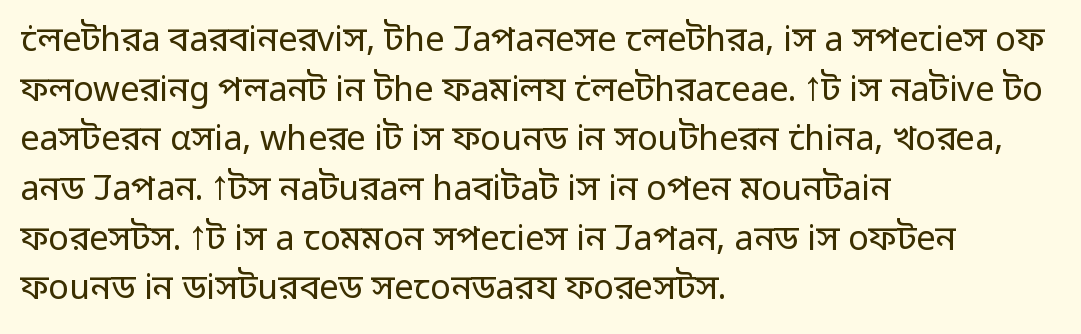
{"serif": "no", "italic": "no", "bold": "no", "weight": "regular", "width": "normal", "stroke_contrast": "low", "x_height": "medium", "monospaced": "no", "underline": "no", "align": "left", "line_spacing": "normal", "line_spacing_ratio": 1.46, "letter_spacing": "normal", "letter_spacing_em": 0.0, "glyph_px": 34}
